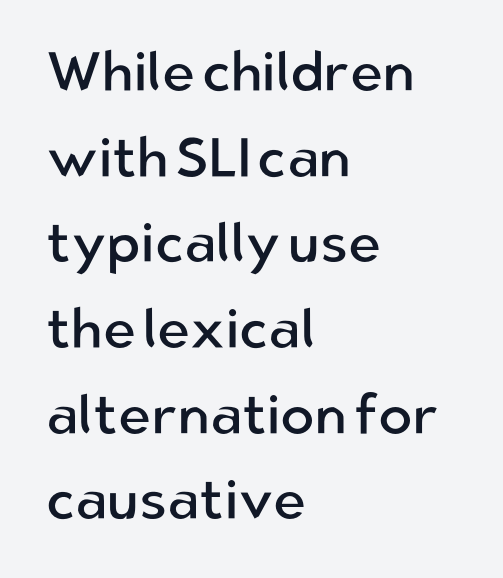
Q: Is the text bold? A: No.
Q: Is the text italic (slanted)? A: No, it is upright.
Q: Is the typeface a serif or a sans-serif typeface? A: Sans-serif.
Q: Is the text underlined? A: No.
Q: How is the paragraph aligned? A: Left-aligned.
Q: Is the spacing between letters normal or unusually wide? A: Normal.
Q: Is the spacing between lines tight, normal or loose? A: Normal.
Q: Width (condensed, normal, or wide)? A: Normal.
Q: Stroke contrast? A: Low.
Q: x-height? A: Medium.
Q: Monospaced? A: No.
